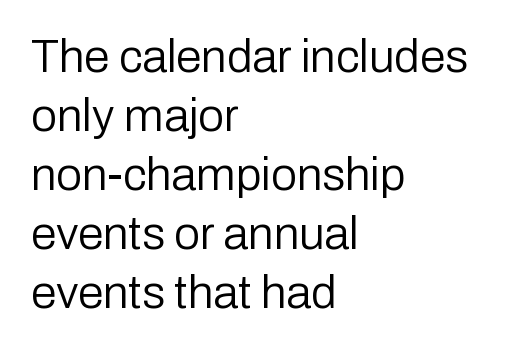
Q: Is the text bold? A: No.
Q: Is the text italic (slanted)? A: No, it is upright.
Q: Is the typeface a serif or a sans-serif typeface? A: Sans-serif.
Q: Is the text underlined? A: No.
Q: How is the paragraph aligned? A: Left-aligned.
Q: Is the spacing between letters normal or unusually wide? A: Normal.
Q: Is the spacing between lines tight, normal or loose? A: Normal.
Q: Width (condensed, normal, or wide)? A: Normal.
Q: Stroke contrast? A: Low.
Q: x-height? A: Medium.
Q: Monospaced? A: No.
